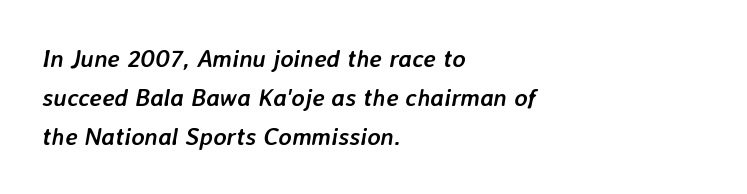
Heft: maximum for text — a bold. Line starts are locked; line ends wander. Characters are canted at an angle relative to the baseline's perpendicular. Each word holds together tightly as a unit, with standard inter-letter gaps. Underlining? Definitely not there.
